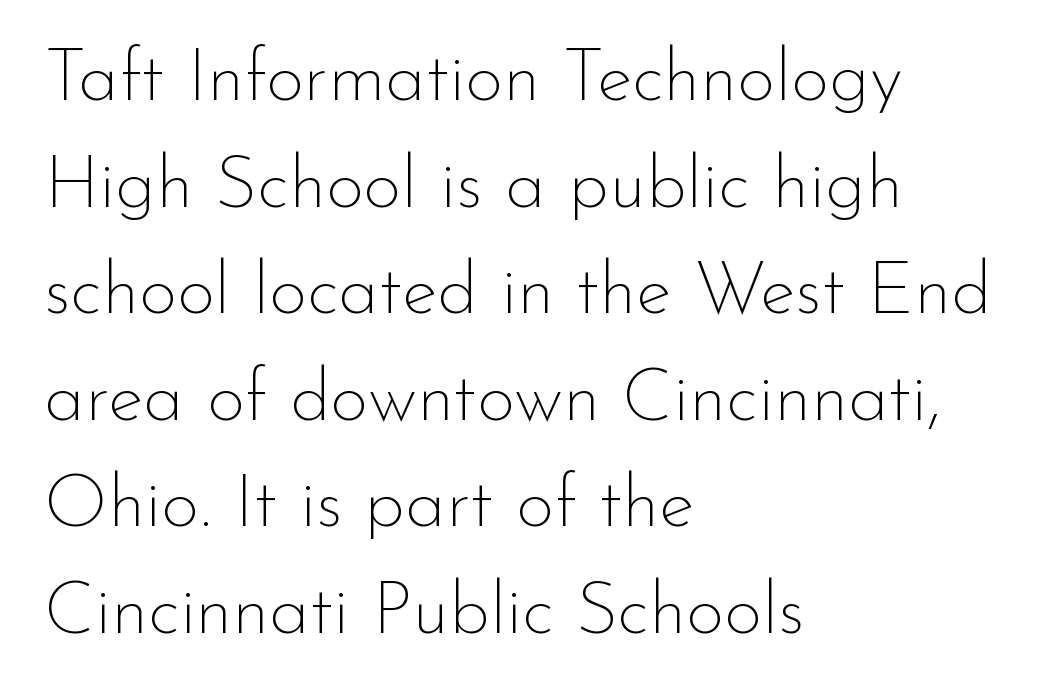
The image shows 74 px thin sans-serif type, upright; set left-aligned, normal line spacing (1.44x), normal letter spacing, not underlined; low stroke contrast and a small x-height.
